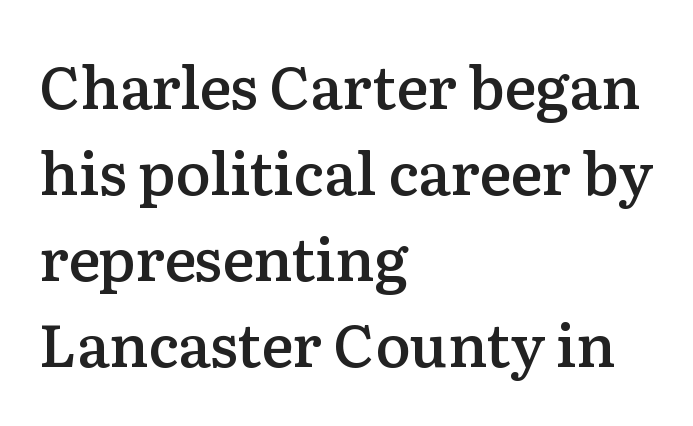
The image shows 59 px semibold serif type, upright; set left-aligned, normal line spacing (1.46x), normal letter spacing, not underlined; low stroke contrast and a medium x-height.
